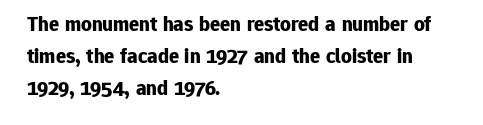
Q: Is the text bold? A: Yes.
Q: Is the text italic (slanted)? A: No, it is upright.
Q: Is the text underlined? A: No.
Q: How is the paragraph aligned? A: Left-aligned.
Q: Is the spacing between letters normal or unusually wide? A: Normal.
Q: Is the spacing between lines tight, normal or loose? A: Normal.
